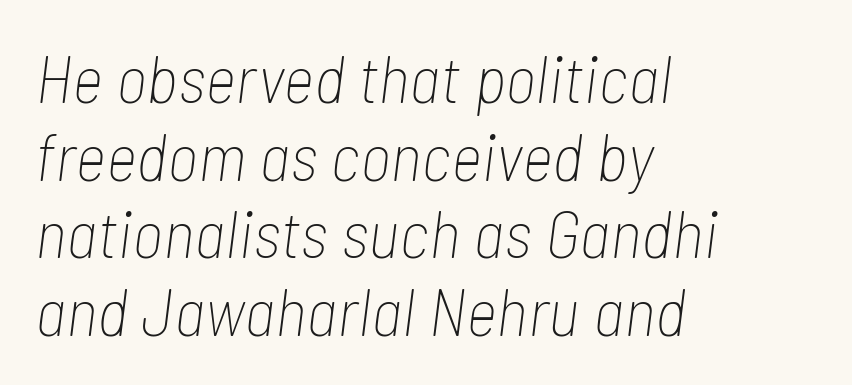
Letter spacing: default. Summary of vertical rhythm: compact, with narrow interline spacing. Alignment: flush left. Just letters on the line, the space beneath them empty. Think standard paragraph weight, or any step lighter than that.
